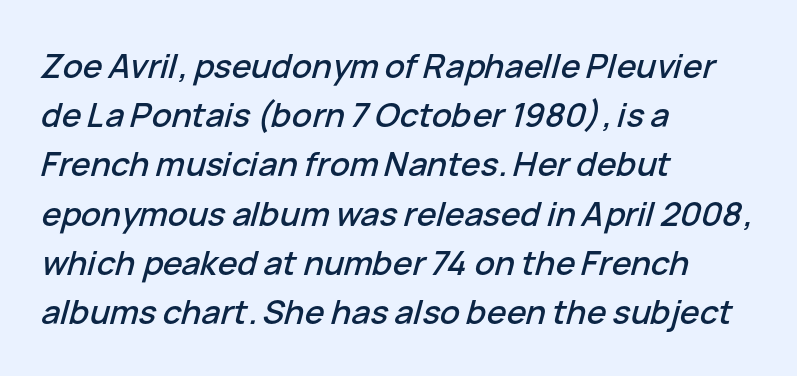
{"italic": "yes", "lean": "right", "slant_degrees": 15, "width": "normal", "stroke_contrast": "low", "x_height": "medium", "monospaced": "no", "underline": "no", "align": "left", "line_spacing": "normal", "line_spacing_ratio": 1.49, "letter_spacing": "normal", "letter_spacing_em": 0.0, "glyph_px": 33}
